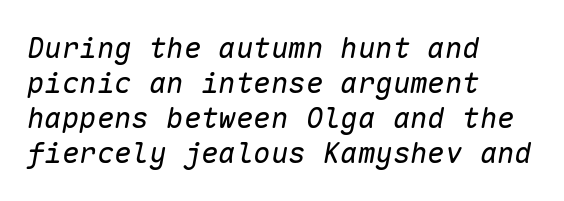
The line texture is even and compact thanks to regular tracking. Letters have the restrained weight of plain body copy at most. When letters slant like this, we call the style italic. Nobody drew a line under any word here.
